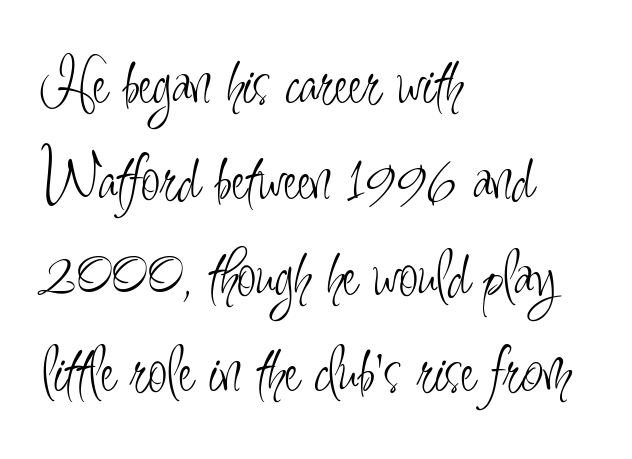
The image shows 70 px light, condensed sans-serif type; set left-aligned, normal line spacing (1.37x), normal letter spacing, not underlined; low stroke contrast and a small x-height.
